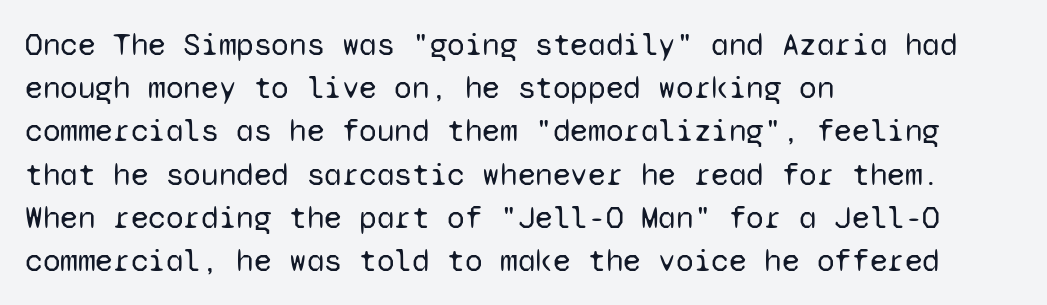
Type style note: lacks serifs. Every character here occupies the same horizontal width, giving the sample a typewriter-like rhythm. Check the space under the baseline: it is left empty. The passage shown stacks its lines at a standard gap. Is the stroke heavy? The answer is a plain regular-or-lighter. Glyph-to-glyph distance matches everyday printed text.
